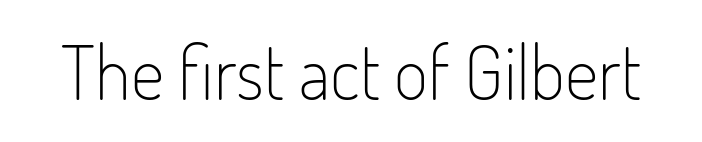
{"serif": "no", "italic": "no", "bold": "no", "weight": "light", "width": "condensed", "stroke_contrast": "low", "x_height": "small", "monospaced": "no", "underline": "no", "letter_spacing": "normal", "letter_spacing_em": 0.0, "glyph_px": 74}
